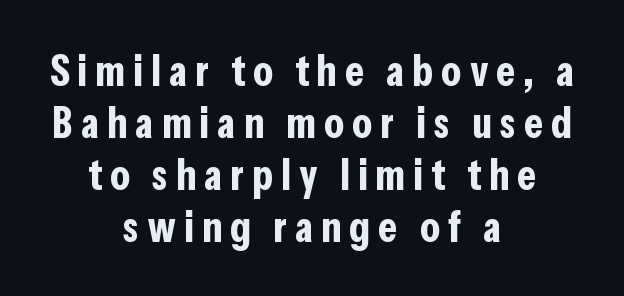
The image shows 44 px bold, condensed sans-serif type, upright; set centered, line spacing 1.18x, not underlined; low stroke contrast and a medium x-height.
